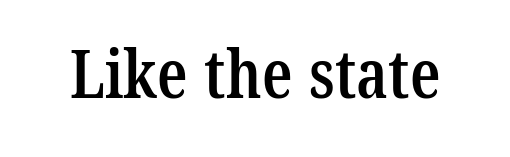
Q: Is the text bold? A: Semi-bold.
Q: Is the typeface a serif or a sans-serif typeface? A: Serif.
Q: Is the text underlined? A: No.
Q: Is the spacing between letters normal or unusually wide? A: Normal.
Q: Width (condensed, normal, or wide)? A: Condensed.
Q: Stroke contrast? A: Low.
Q: x-height? A: Medium.
Q: Monospaced? A: No.
